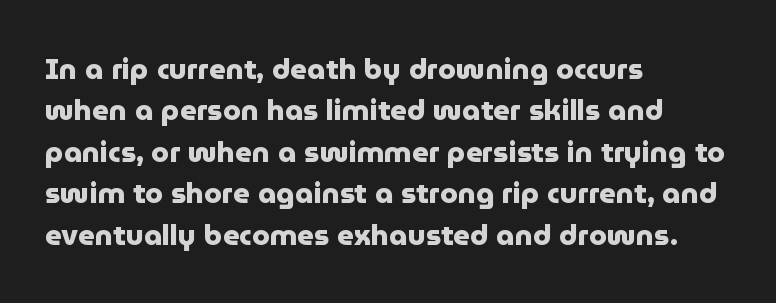
Q: Is the text bold? A: Yes.
Q: Is the text italic (slanted)? A: No, it is upright.
Q: Is the typeface a serif or a sans-serif typeface? A: Sans-serif.
Q: Is the text underlined? A: No.
Q: How is the paragraph aligned? A: Left-aligned.
Q: Is the spacing between letters normal or unusually wide? A: Normal.
Q: Is the spacing between lines tight, normal or loose? A: Normal.
Q: Width (condensed, normal, or wide)? A: Normal.
Q: Stroke contrast? A: Low.
Q: x-height? A: Medium.
Q: Monospaced? A: No.
